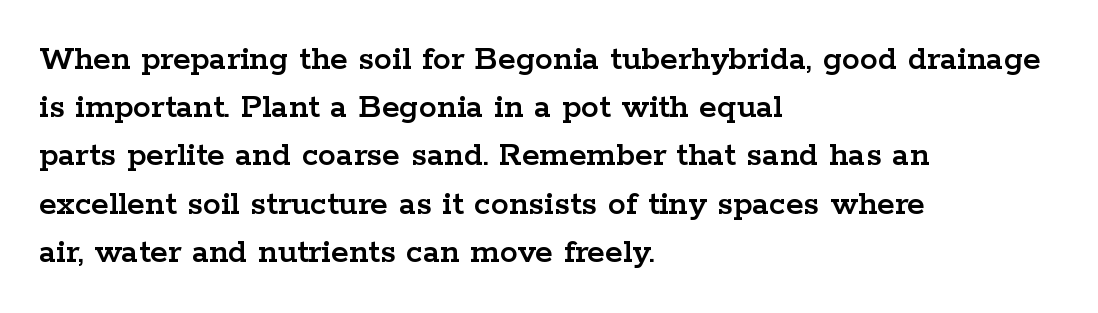
Words float on clear page, feet unadorned. Nope, not italic — everything's standing straight. Compared with a centered layout, this one pins lines to the left instead. A normal amount of white space separates one row of letters from the next. To sum up the face: it has serifs.
